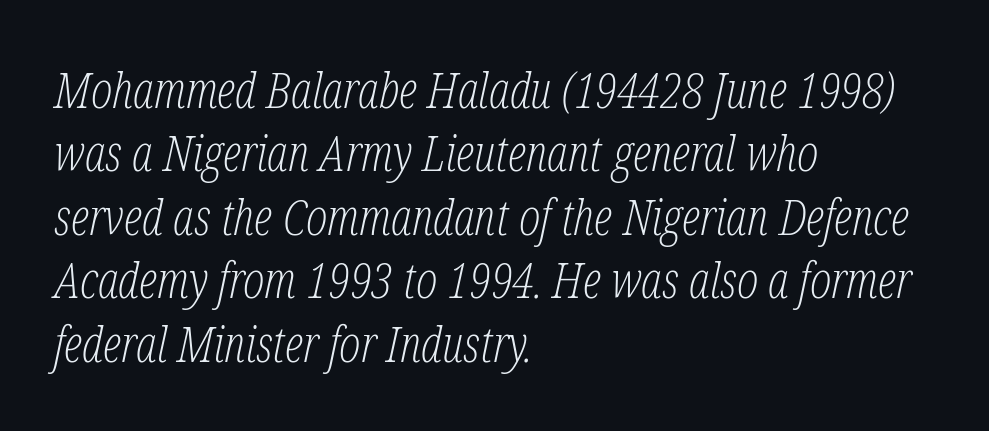
Would a proofreader flag this as italicized? Yes. The typesetter chose a ragged-right arrangement here. The tracking reads as untouched default to a designer's eye. Proportional: the letters do not fall into vertical columns.
